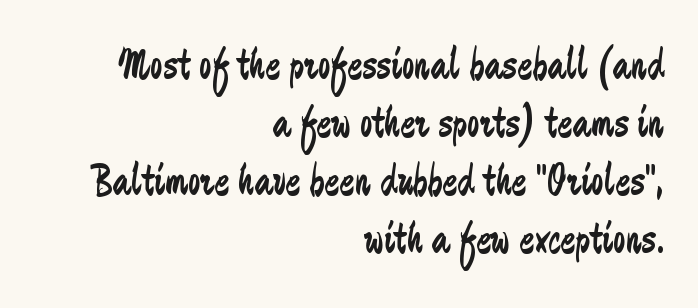
If you drew a ruler down the right edge, every line would touch it. Quick note: interline space is typical. How are the letters spaced? Ordinarily, with no added tracking. Beneath every word, the page is bare. The letters look calm and open, with moderate or lighter stems.
